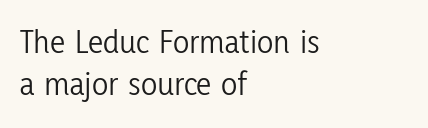
The image shows 34 px light, condensed sans-serif type, upright; set left-aligned, line spacing 1.23x, normal letter spacing, not underlined; low stroke contrast and a medium x-height.
